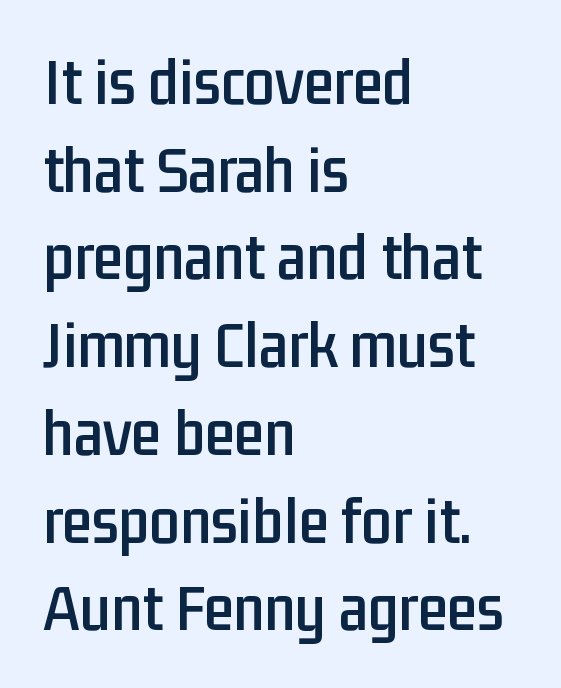
Each letter's strokes conclude bluntly, with no projecting serifs. Is the letter spacing exaggerated? No — it looks like the ordinary default. How would I describe the line gaps? Plain and ordinary. The lettering holds an erect, upright posture throughout. You could not count columns in this text — the font is proportionally spaced. A bare baseline throughout the passage.
